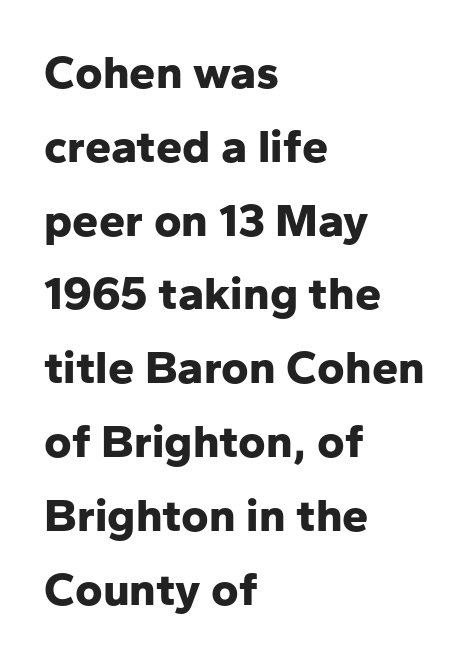
{"serif": "no", "italic": "no", "bold": "yes", "weight": "bold", "width": "normal", "stroke_contrast": "low", "x_height": "medium", "monospaced": "no", "underline": "no", "align": "left", "line_spacing": "normal", "line_spacing_ratio": 1.57, "letter_spacing": "normal", "letter_spacing_em": 0.0, "glyph_px": 47}
